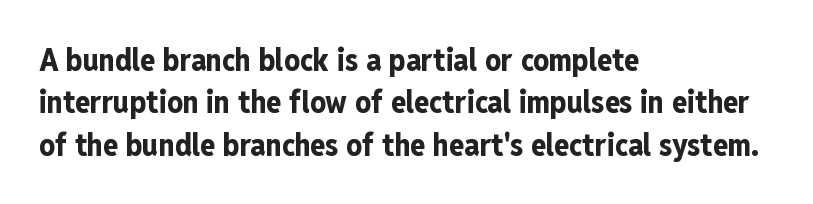
Q: Is the text bold? A: Yes.
Q: Is the text italic (slanted)? A: No, it is upright.
Q: Is the typeface a serif or a sans-serif typeface? A: Sans-serif.
Q: Is the text underlined? A: No.
Q: How is the paragraph aligned? A: Left-aligned.
Q: Is the spacing between letters normal or unusually wide? A: Normal.
Q: Is the spacing between lines tight, normal or loose? A: Normal.
Q: Width (condensed, normal, or wide)? A: Condensed.
Q: Stroke contrast? A: Low.
Q: x-height? A: Medium.
Q: Monospaced? A: No.
